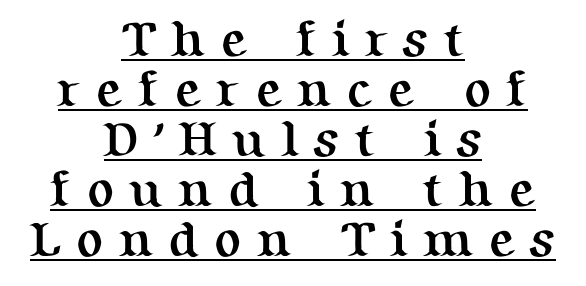
Q: Is the text bold? A: Yes.
Q: Is the text italic (slanted)? A: No, it is upright.
Q: Is the typeface a serif or a sans-serif typeface? A: Serif.
Q: Is the text underlined? A: Yes.
Q: How is the paragraph aligned? A: Centered.
Q: Is the spacing between letters normal or unusually wide? A: Unusually wide.
Q: Is the spacing between lines tight, normal or loose? A: Tight.
Q: Width (condensed, normal, or wide)? A: Normal.
Q: Stroke contrast? A: Medium.
Q: x-height? A: Medium.
Q: Monospaced? A: No.
